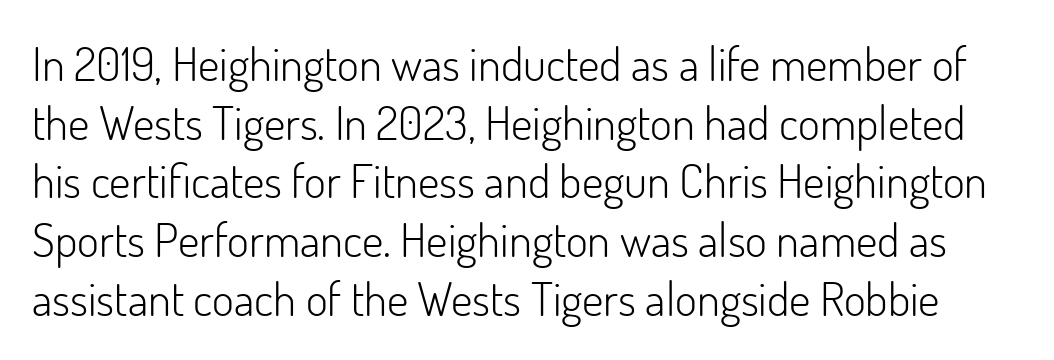
Q: Is the text bold? A: No.
Q: Is the text italic (slanted)? A: No, it is upright.
Q: Is the typeface a serif or a sans-serif typeface? A: Sans-serif.
Q: Is the text underlined? A: No.
Q: Is the spacing between letters normal or unusually wide? A: Normal.
Q: Is the spacing between lines tight, normal or loose? A: Normal.
Q: Width (condensed, normal, or wide)? A: Normal.
Q: Stroke contrast? A: Low.
Q: x-height? A: Small.
Q: Monospaced? A: No.
